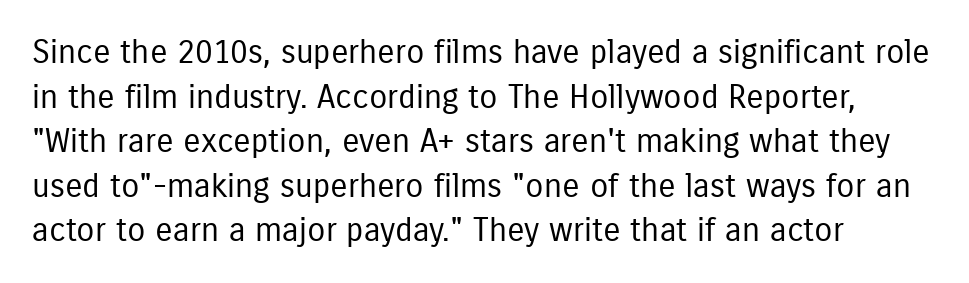
Q: Is the text bold? A: No.
Q: Is the text italic (slanted)? A: No, it is upright.
Q: Is the typeface a serif or a sans-serif typeface? A: Sans-serif.
Q: Is the text underlined? A: No.
Q: How is the paragraph aligned? A: Left-aligned.
Q: Is the spacing between letters normal or unusually wide? A: Normal.
Q: Is the spacing between lines tight, normal or loose? A: Normal.
Q: Width (condensed, normal, or wide)? A: Condensed.
Q: Stroke contrast? A: Low.
Q: x-height? A: Medium.
Q: Monospaced? A: No.
